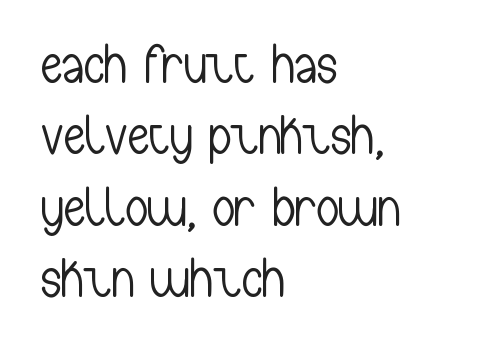
Q: Is the text bold? A: No.
Q: Is the text italic (slanted)? A: No, it is upright.
Q: Is the typeface a serif or a sans-serif typeface? A: Sans-serif.
Q: Is the text underlined? A: No.
Q: How is the paragraph aligned? A: Left-aligned.
Q: Is the spacing between letters normal or unusually wide? A: Normal.
Q: Is the spacing between lines tight, normal or loose? A: Normal.
Q: Width (condensed, normal, or wide)? A: Condensed.
Q: Stroke contrast? A: Low.
Q: x-height? A: Medium.
Q: Monospaced? A: No.
